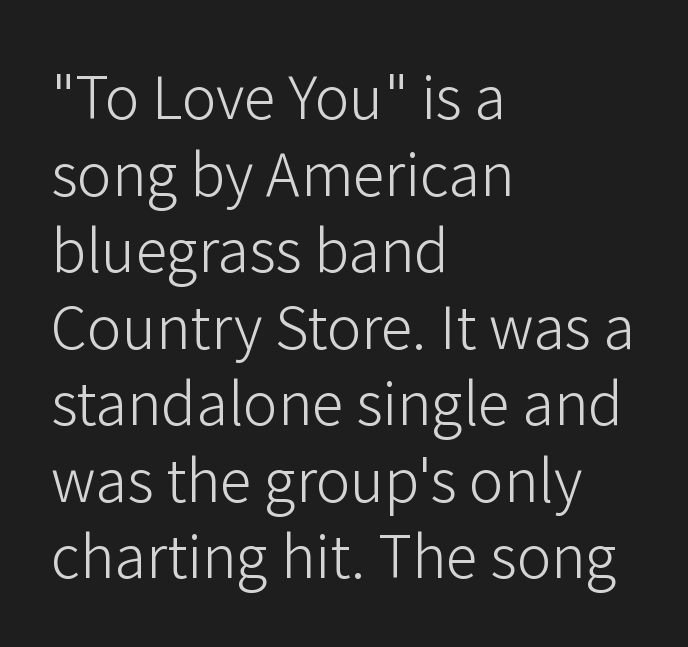
Serif or sans? Sans — the stroke terminals are bare. Ascenders rise straight up at ninety degrees. Standard letterfit; no display-style spreading of the glyphs. This sample has the flowing, uneven cadence of proportional lettering. The strip under each line holds only bare page. Layout note: lines flush left.
